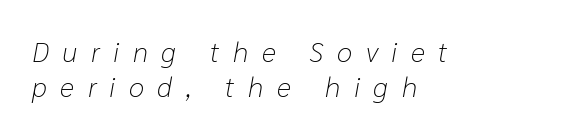
Style check: oblique. The line-height multiplier appears to be the usual default. The rendering uses natural spacing where letterforms have individual widths. Is the stroke heavy? The answer is a plain regular-or-lighter. The area under the type is left untouched. The line texture is sparse and dotted thanks to wide tracking.
